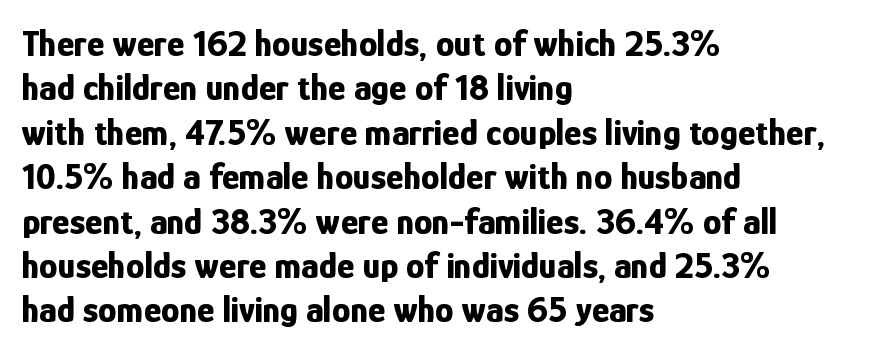
{"serif": "no", "italic": "no", "bold": "yes", "weight": "bold", "width": "condensed", "stroke_contrast": "low", "x_height": "medium", "monospaced": "no", "underline": "no", "align": "left", "line_spacing_ratio": 1.2, "letter_spacing": "normal", "letter_spacing_em": 0.0, "glyph_px": 37}
